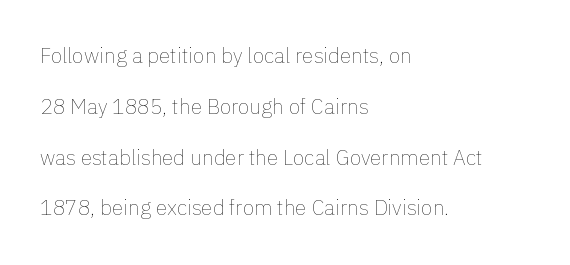
Q: Is the text bold? A: No.
Q: Is the text italic (slanted)? A: No, it is upright.
Q: Is the text underlined? A: No.
Q: How is the paragraph aligned? A: Left-aligned.
Q: Is the spacing between letters normal or unusually wide? A: Normal.
Q: Is the spacing between lines tight, normal or loose? A: Loose.
